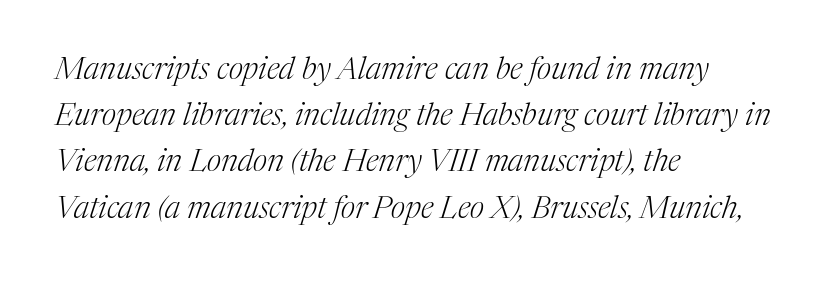
Q: Is the text bold? A: No.
Q: Is the text italic (slanted)? A: Yes, it leans right by about 17 degrees.
Q: Is the typeface a serif or a sans-serif typeface? A: Serif.
Q: Is the text underlined? A: No.
Q: How is the paragraph aligned? A: Left-aligned.
Q: Is the spacing between letters normal or unusually wide? A: Normal.
Q: Is the spacing between lines tight, normal or loose? A: Normal.
Q: Width (condensed, normal, or wide)? A: Normal.
Q: Stroke contrast? A: Medium.
Q: x-height? A: Medium.
Q: Monospaced? A: No.
